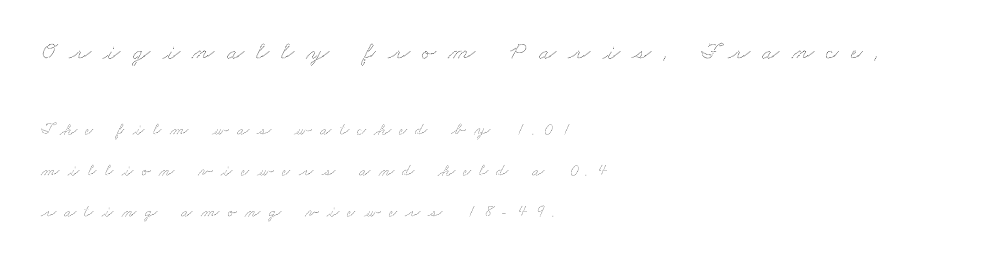
Quick note: interline space is abundant. Each word looks stretched out because of the extra space between its letters. Bare-footed words on every line. One-word summary of the alignment: left. Visually, the top section dominates because its glyphs are scaled up.
